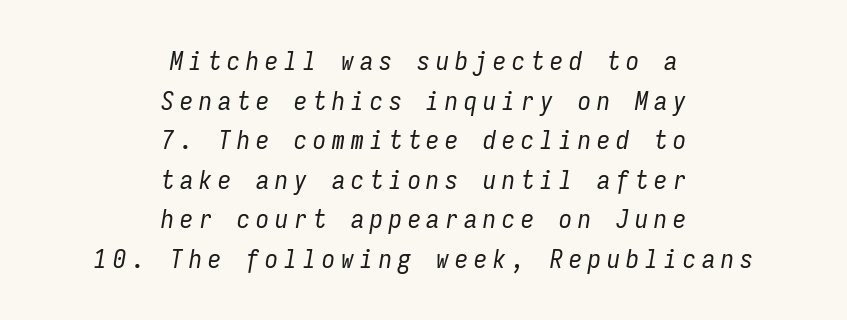
The image shows 26 px text type, italic (leaning right); set centered, normal line spacing (1.52x), unusually wide letter spacing (+0.23 em), not underlined.
